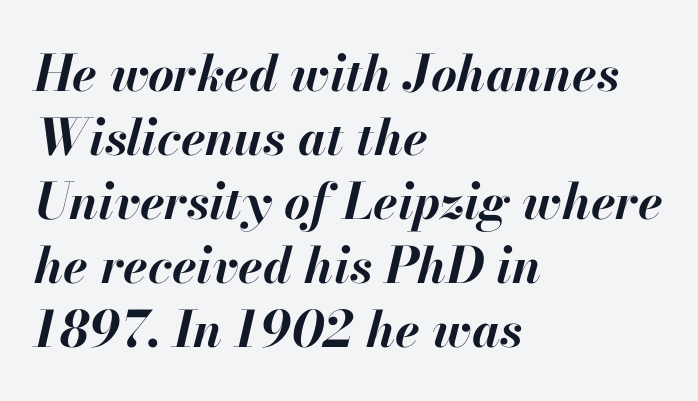
The rendering applies a slant to the glyphs. Horizontally, the lines are justified to the leading edge only. Thick stems and heavy bowls — unmistakably bold. This rendering leaves character spacing at its baseline value. Varying glyph widths throughout — classic text-font behaviour.
